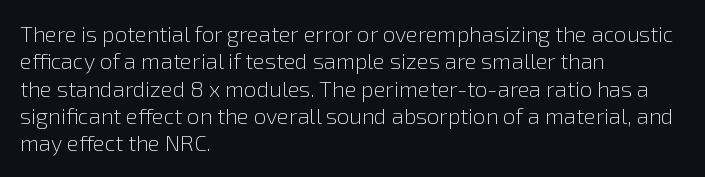
{"italic": "no", "bold": "no", "underline": "no", "align": "left", "line_spacing_ratio": 1.24, "letter_spacing": "normal", "letter_spacing_em": 0.0, "glyph_px": 22}
